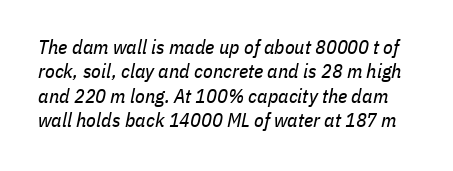
Q: Is the text bold? A: No.
Q: Is the text italic (slanted)? A: Yes, it leans right by about 11 degrees.
Q: Is the text underlined? A: No.
Q: Is the spacing between letters normal or unusually wide? A: Normal.
